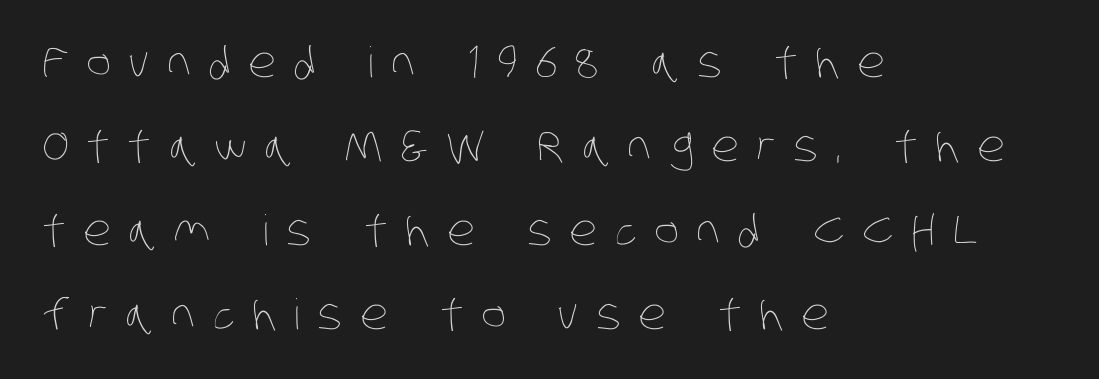
The image shows 42 px thin, condensed type; set left-aligned, loose line spacing (2.0x), unusually wide letter spacing (+0.42 em), not underlined; low stroke contrast and a large x-height.
